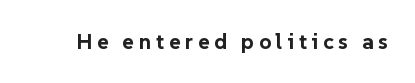
{"italic": "no", "bold": "yes", "underline": "no", "letter_spacing": "wide", "letter_spacing_em": 0.21, "glyph_px": 22}
